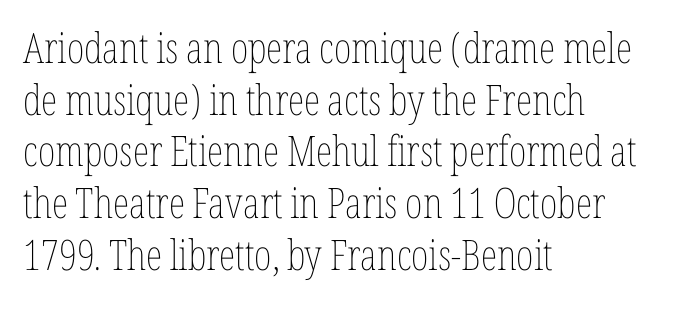
{"italic": "no", "bold": "no", "weight": "thin", "width": "condensed", "stroke_contrast": "low", "x_height": "medium", "monospaced": "no", "underline": "no", "align": "left", "line_spacing_ratio": 1.23, "letter_spacing": "normal", "letter_spacing_em": 0.0, "glyph_px": 42}
